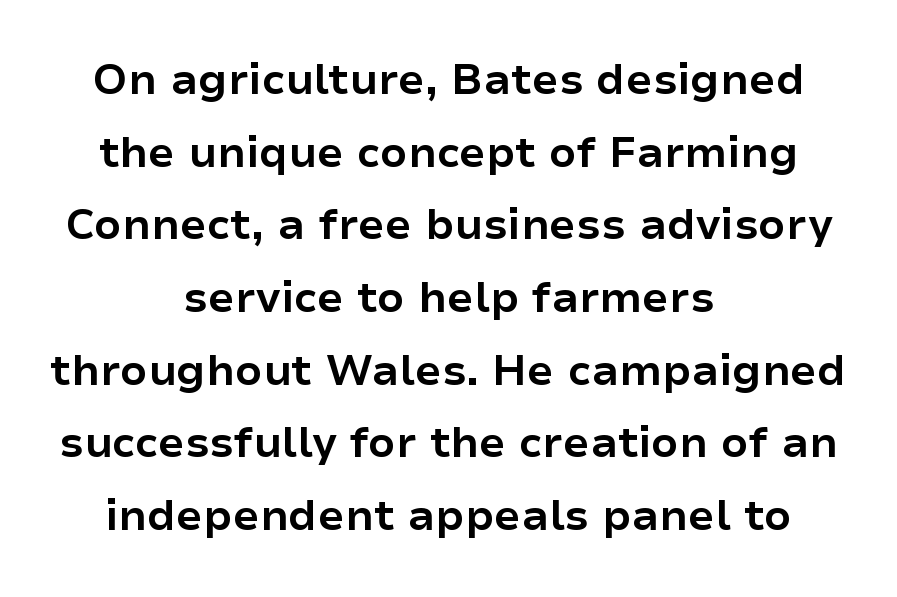
Q: Is the text bold? A: Yes.
Q: Is the text italic (slanted)? A: No, it is upright.
Q: Is the typeface a serif or a sans-serif typeface? A: Sans-serif.
Q: Is the text underlined? A: No.
Q: How is the paragraph aligned? A: Centered.
Q: Is the spacing between letters normal or unusually wide? A: Normal.
Q: Is the spacing between lines tight, normal or loose? A: Normal.
Q: Width (condensed, normal, or wide)? A: Normal.
Q: Stroke contrast? A: Low.
Q: x-height? A: Medium.
Q: Monospaced? A: No.
